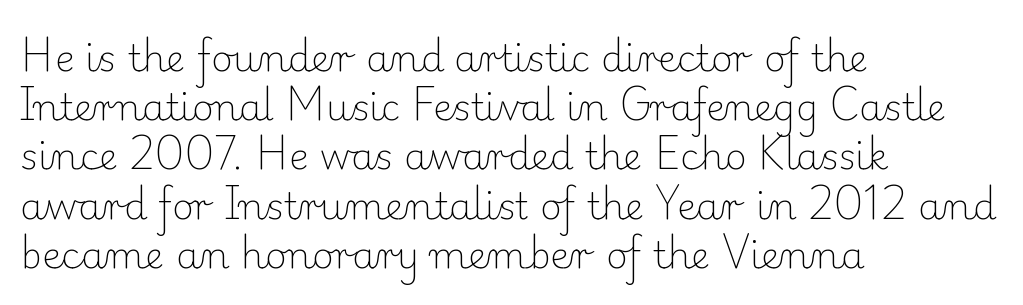
The image shows 37 px light serif type, upright; set left-aligned, normal line spacing (1.33x), normal letter spacing, not underlined; low stroke contrast and a small x-height.
